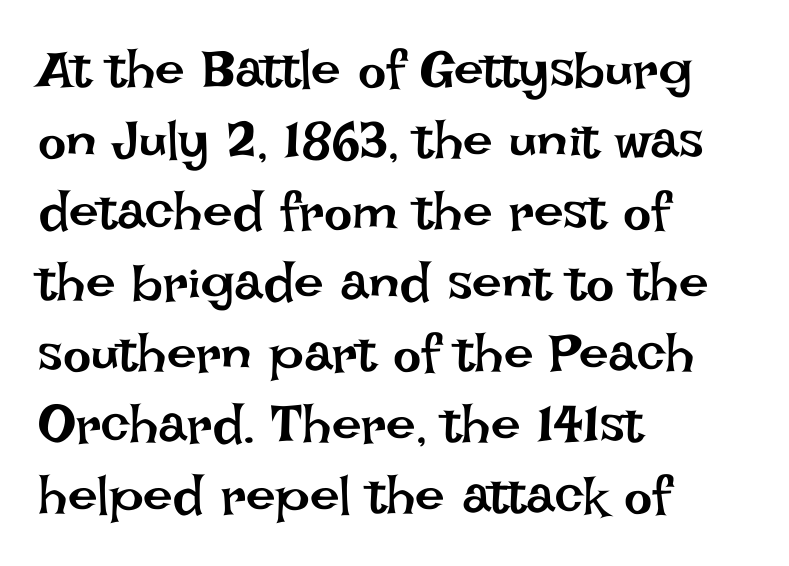
Q: Is the text bold? A: No.
Q: Is the text italic (slanted)? A: No, it is upright.
Q: Is the text underlined? A: No.
Q: How is the paragraph aligned? A: Left-aligned.
Q: Is the spacing between letters normal or unusually wide? A: Normal.
Q: Is the spacing between lines tight, normal or loose? A: Normal.
Q: Width (condensed, normal, or wide)? A: Normal.
Q: Stroke contrast? A: Low.
Q: x-height? A: Large.
Q: Monospaced? A: No.
